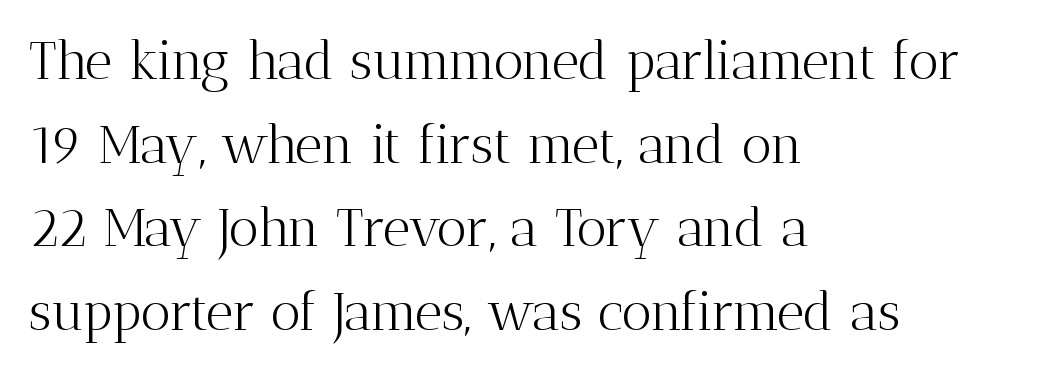
{"serif": "yes", "italic": "no", "bold": "no", "weight": "light", "width": "normal", "stroke_contrast": "medium", "x_height": "medium", "monospaced": "no", "underline": "no", "align": "left", "line_spacing": "normal", "line_spacing_ratio": 1.58, "letter_spacing": "normal", "letter_spacing_em": 0.0, "glyph_px": 53}
